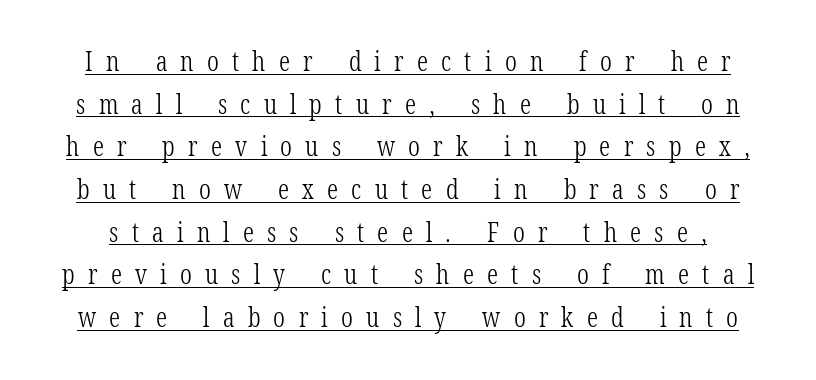
Each stroke keeps to a modest, everyday thickness or less. This is the regular roman posture of the typeface. The letterforms stand isolated, each surrounded by extra space. The words here are underlined.
